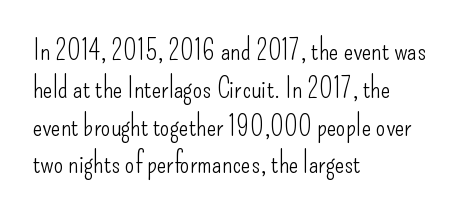
The image shows 28 px light, condensed sans-serif type, upright; set left-aligned, normal line spacing (1.35x), normal letter spacing, not underlined; low stroke contrast and a small x-height.
